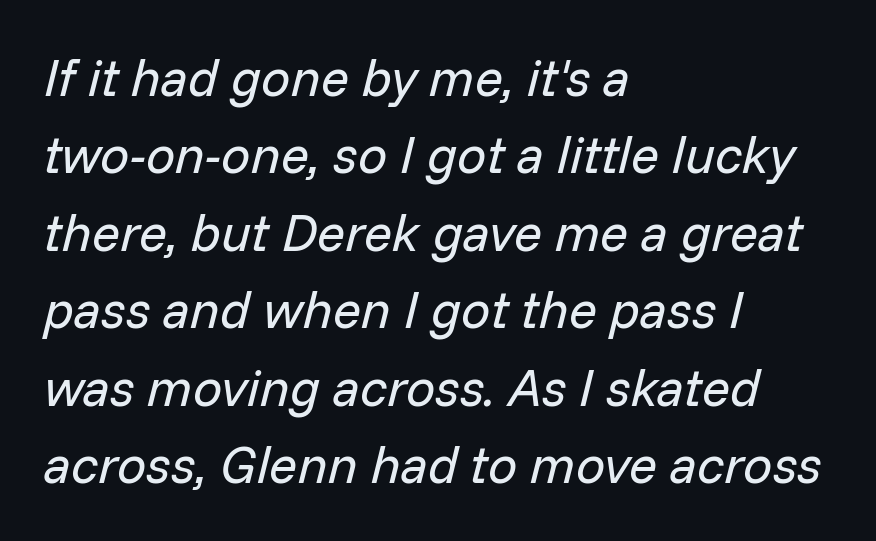
{"italic": "yes", "lean": "right", "slant_degrees": 14, "bold": "no", "weight": "regular", "width": "normal", "stroke_contrast": "low", "x_height": "medium", "monospaced": "no", "underline": "no", "align": "left", "line_spacing": "normal", "line_spacing_ratio": 1.49, "letter_spacing": "normal", "letter_spacing_em": 0.0, "glyph_px": 52}
